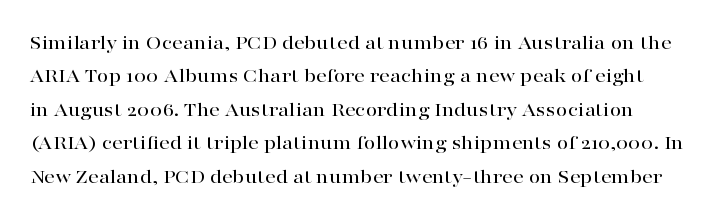
{"italic": "no", "underline": "no", "line_spacing": "normal", "line_spacing_ratio": 1.59, "letter_spacing": "normal", "letter_spacing_em": 0.0, "glyph_px": 21}
